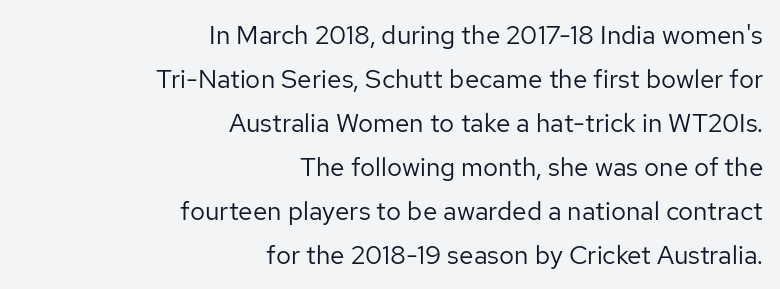
Q: Is the text bold? A: No.
Q: Is the text italic (slanted)? A: No, it is upright.
Q: Is the text underlined? A: No.
Q: How is the paragraph aligned? A: Right-aligned.
Q: Is the spacing between letters normal or unusually wide? A: Normal.
Q: Is the spacing between lines tight, normal or loose? A: Normal.
